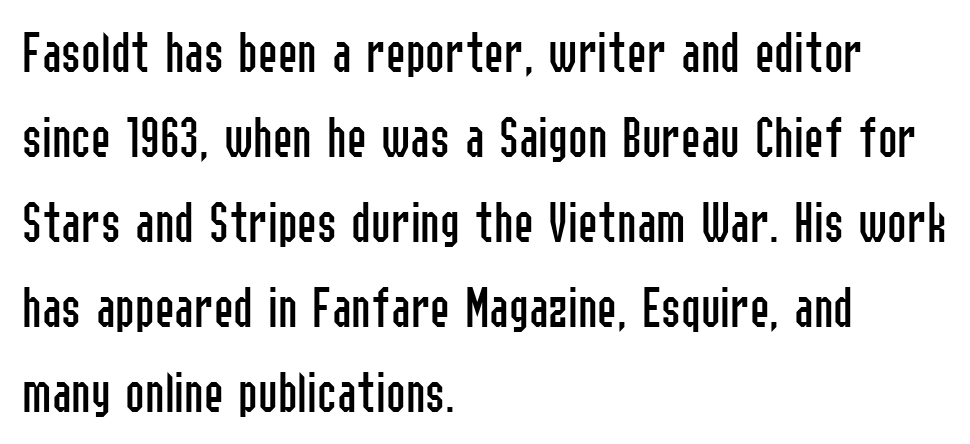
The image shows 59 px regular-weight, condensed sans-serif type, upright; set left-aligned, normal line spacing (1.44x), normal letter spacing, not underlined; low stroke contrast and a medium x-height.
